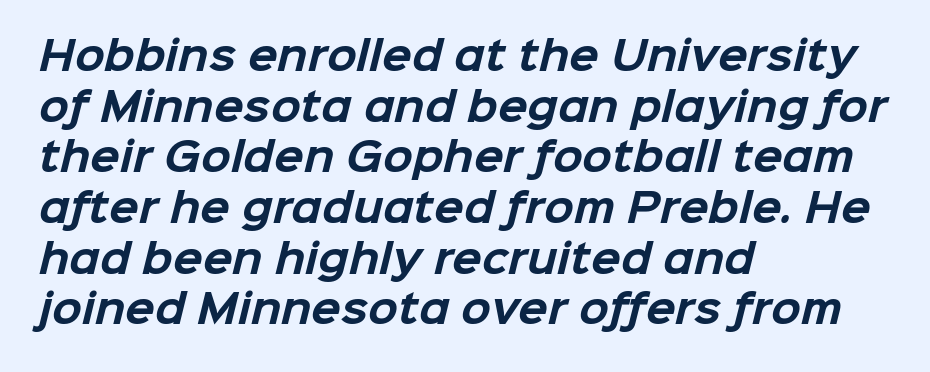
Q: Is the text bold? A: Yes.
Q: Is the typeface a serif or a sans-serif typeface? A: Sans-serif.
Q: Is the text underlined? A: No.
Q: How is the paragraph aligned? A: Left-aligned.
Q: Is the spacing between letters normal or unusually wide? A: Normal.
Q: Is the spacing between lines tight, normal or loose? A: Normal.
Q: Width (condensed, normal, or wide)? A: Normal.
Q: Stroke contrast? A: Low.
Q: x-height? A: Medium.
Q: Monospaced? A: No.
